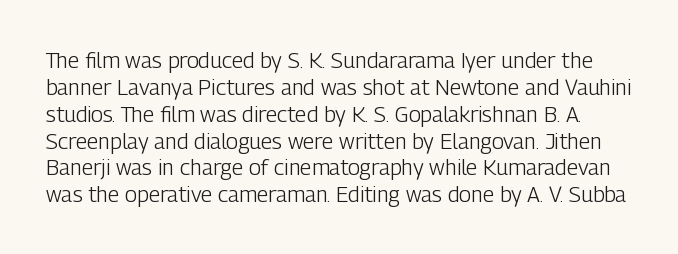
The image shows 22 px text type, upright; set line spacing 1.22x, normal letter spacing, not underlined.
